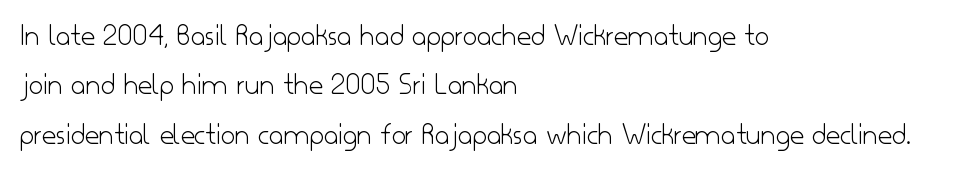
The image shows 31 px light sans-serif type, upright; set left-aligned, normal line spacing (1.59x), normal letter spacing, not underlined; low stroke contrast and a small x-height.
